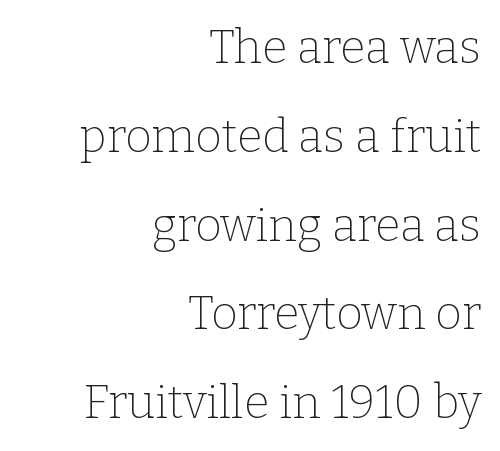
Glyph-to-glyph distance matches everyday printed text. The typeface chosen for these lines features serifs. Right-aligned paragraph, ragged on the left. Style check: upright. Check the space under the baseline: it is left empty.
